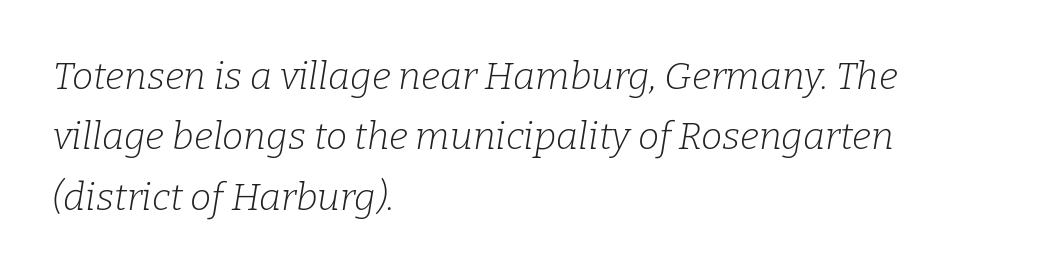
The image shows 38 px light serif type, italic (leaning right); set left-aligned, normal line spacing (1.59x), normal letter spacing, not underlined; low stroke contrast and a medium x-height.
